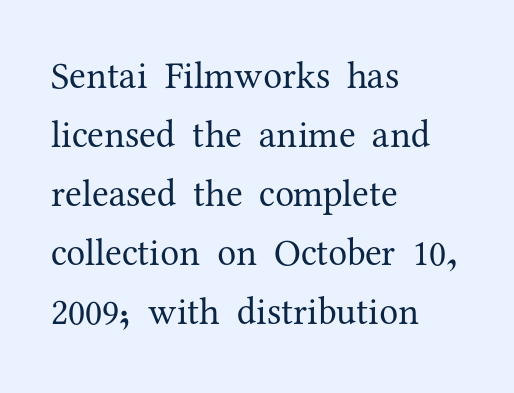
{"serif": "yes", "italic": "no", "bold": "no", "weight": "regular", "width": "normal", "stroke_contrast": "medium", "x_height": "medium", "monospaced": "no", "underline": "no", "align": "left", "line_spacing": "normal", "line_spacing_ratio": 1.55, "letter_spacing": "normal", "letter_spacing_em": 0.0, "glyph_px": 38}
